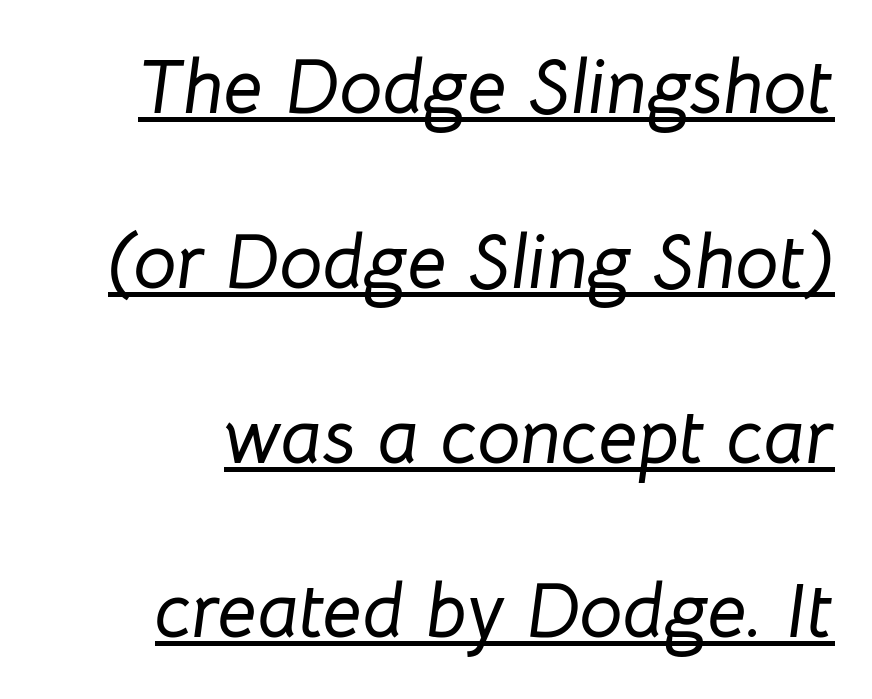
The image shows 77 px text type, italic (leaning right); set loose line spacing (2.27x), normal letter spacing, underlined; low stroke contrast and a medium x-height.
